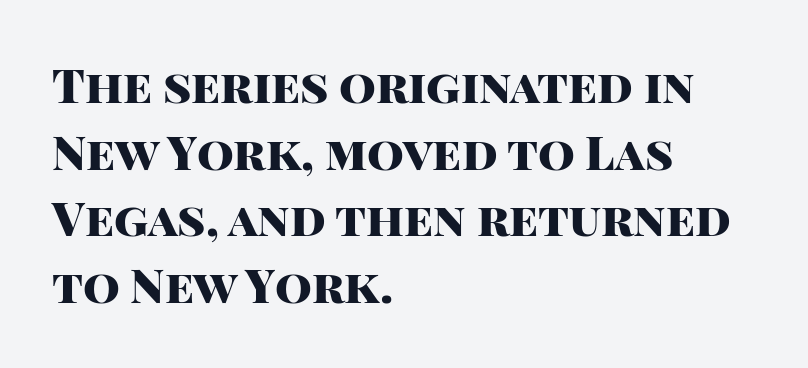
Q: Is the text bold? A: Yes.
Q: Is the text italic (slanted)? A: No, it is upright.
Q: Is the typeface a serif or a sans-serif typeface? A: Sans-serif.
Q: Is the text underlined? A: No.
Q: How is the paragraph aligned? A: Left-aligned.
Q: Is the spacing between letters normal or unusually wide? A: Normal.
Q: Is the spacing between lines tight, normal or loose? A: Normal.
Q: Width (condensed, normal, or wide)? A: Normal.
Q: Stroke contrast? A: High.
Q: x-height? A: Large.
Q: Monospaced? A: No.
